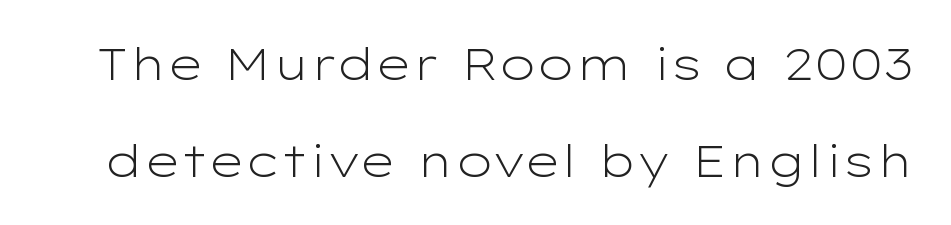
The image shows 44 px light, wide sans-serif type, upright; set loose line spacing (2.21x), normal letter spacing, not underlined; low stroke contrast and a medium x-height.
